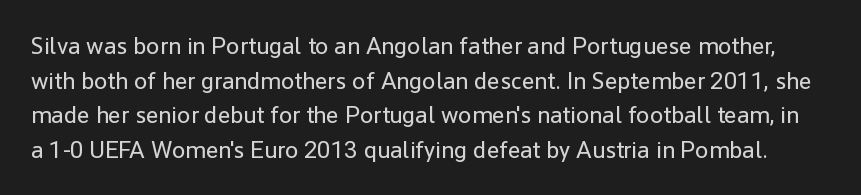
The image shows 24 px text type, upright; set normal line spacing (1.44x), normal letter spacing, not underlined.
